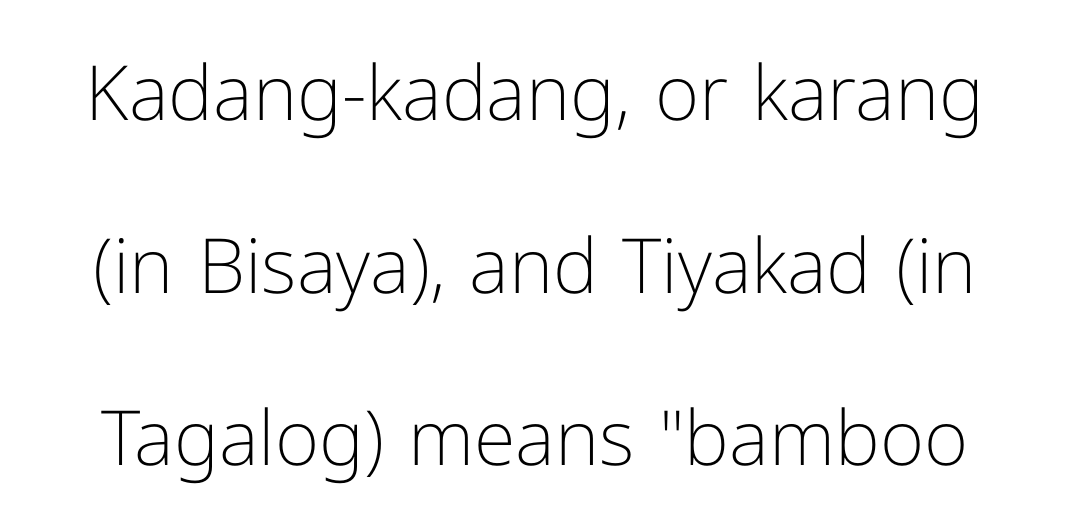
Caption: standard tracking, unaltered. Decoration check: the copy has no underline. Successive baselines arrive slowly, with a big drop between each. In terms of letterform style, serifs are entirely absent. The letterforms sit at book weight or below. This is roman type, the default non-slanted kind.
